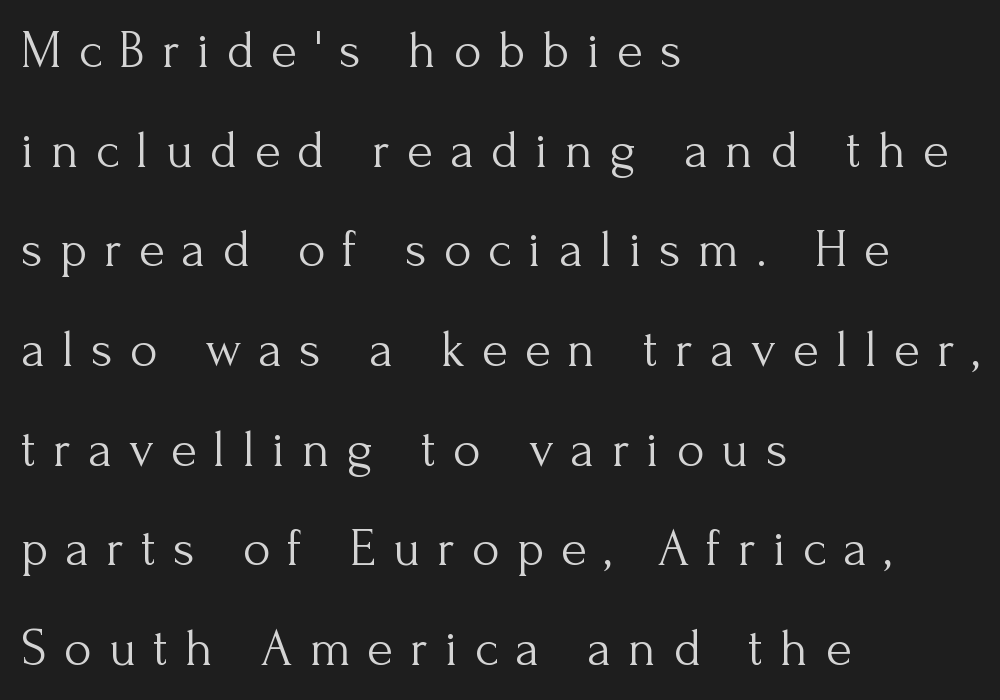
The image shows 53 px light serif type, upright; set left-aligned, line spacing 1.88x, unusually wide letter spacing (+0.32 em), not underlined; medium stroke contrast and a small x-height.
